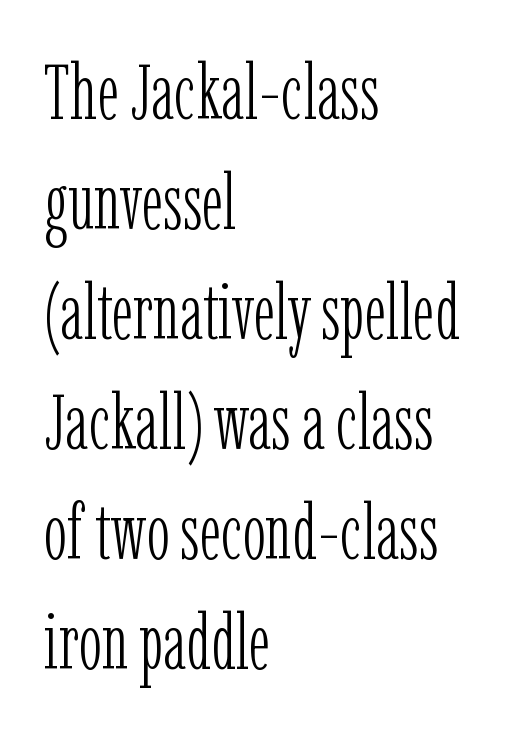
{"serif": "yes", "italic": "no", "bold": "no", "weight": "light", "width": "condensed", "stroke_contrast": "low", "x_height": "medium", "monospaced": "no", "underline": "no", "align": "left", "line_spacing": "normal", "line_spacing_ratio": 1.41, "letter_spacing": "normal", "letter_spacing_em": 0.0, "glyph_px": 78}
